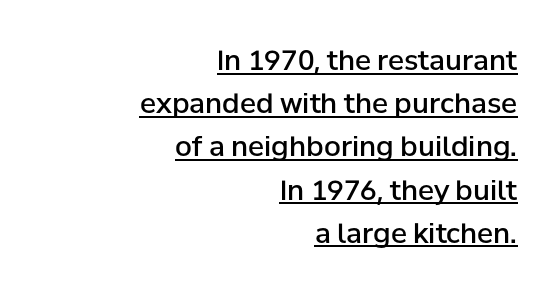
{"italic": "no", "bold": "semi", "underline": "yes", "align": "right", "line_spacing": "normal", "line_spacing_ratio": 1.6, "letter_spacing": "normal", "letter_spacing_em": 0.0, "glyph_px": 27}
